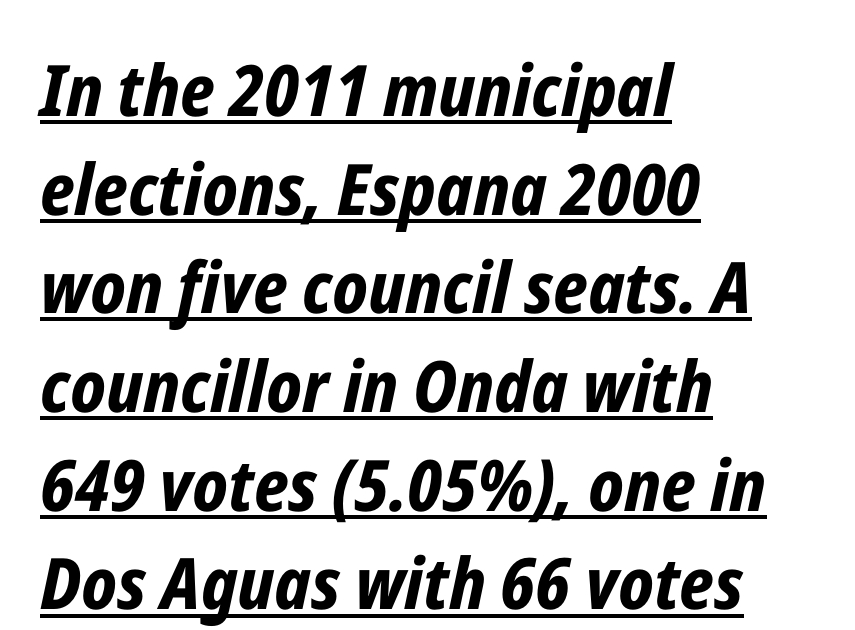
Varying glyph widths throughout — classic text-font behaviour. The block of text has a typical density, with ordinary space between rows. This is oblique type, the kind used for emphasis or titles. Spacing between characters is what you'd get straight out of the box. This rendering uses left alignment, leaving the right contour irregular.
